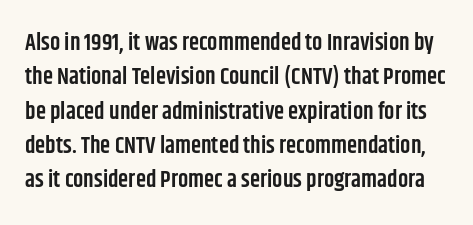
Italic: no, the glyphs are upright roman. Inter-character spacing is left at the font's built-in metrics. Semibold letterforms, between regular and bold. The passage shown stacks its lines at a standard gap.
